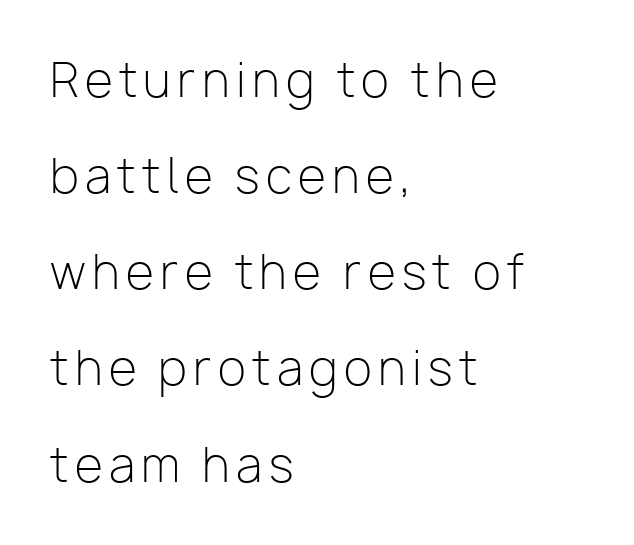
The image shows 46 px light sans-serif type, upright; set left-aligned, loose line spacing (2.09x), not underlined; low stroke contrast and a medium x-height.
